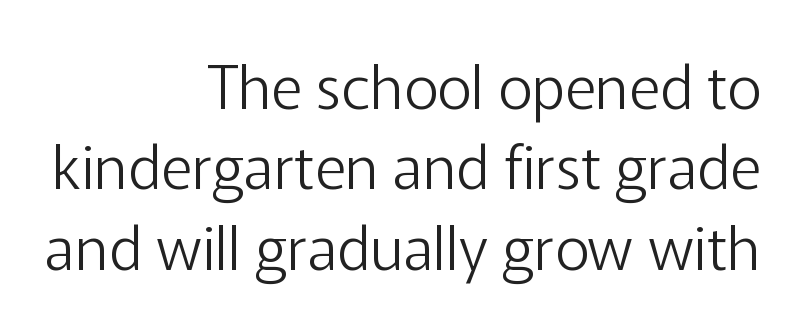
{"serif": "no", "italic": "no", "bold": "no", "weight": "light", "width": "normal", "stroke_contrast": "low", "x_height": "medium", "monospaced": "no", "underline": "no", "align": "right", "line_spacing": "normal", "line_spacing_ratio": 1.34, "letter_spacing": "normal", "letter_spacing_em": 0.0, "glyph_px": 60}
